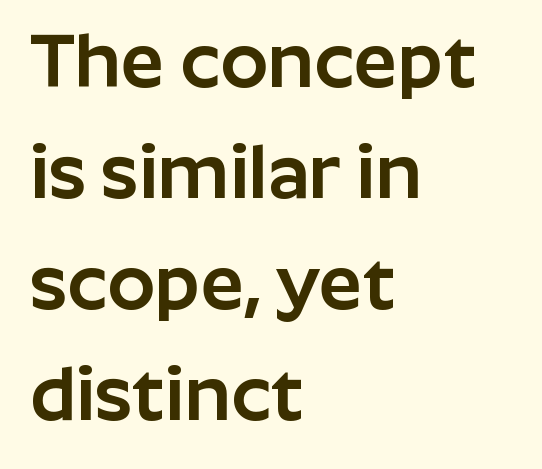
Q: Is the text italic (slanted)? A: No, it is upright.
Q: Is the typeface a serif or a sans-serif typeface? A: Sans-serif.
Q: Is the text underlined? A: No.
Q: How is the paragraph aligned? A: Left-aligned.
Q: Is the spacing between letters normal or unusually wide? A: Normal.
Q: Is the spacing between lines tight, normal or loose? A: Normal.
Q: Width (condensed, normal, or wide)? A: Normal.
Q: Stroke contrast? A: Low.
Q: x-height? A: Medium.
Q: Monospaced? A: No.
